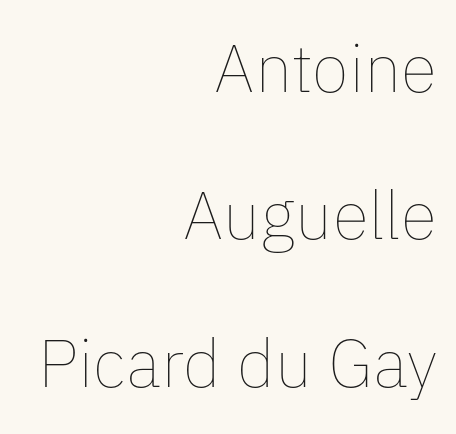
The image shows 67 px thin type, upright; set right-aligned, loose line spacing (2.2x), normal letter spacing, not underlined; low stroke contrast and a medium x-height.
